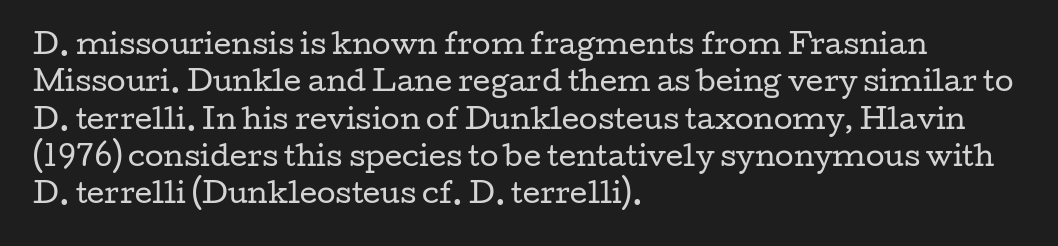
The image shows 27 px text type, upright; set left-aligned, normal line spacing (1.38x), normal letter spacing, not underlined.
